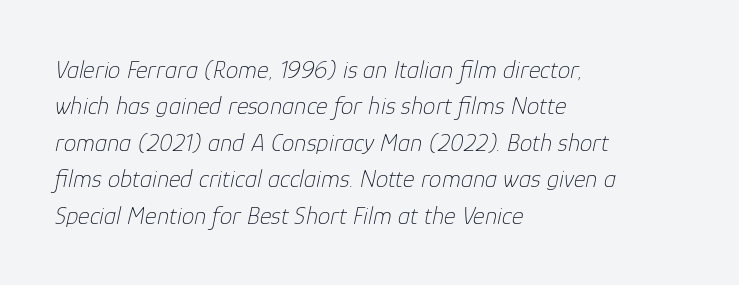
Q: Is the text bold? A: No.
Q: Is the text italic (slanted)? A: Yes, it leans right by about 12 degrees.
Q: Is the text underlined? A: No.
Q: How is the paragraph aligned? A: Left-aligned.
Q: Is the spacing between letters normal or unusually wide? A: Normal.
Q: Is the spacing between lines tight, normal or loose? A: Normal.
